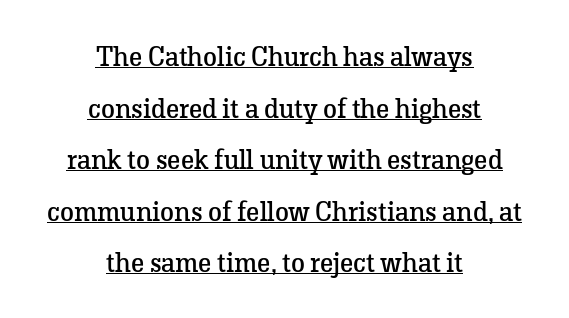
Q: Is the text bold? A: No.
Q: Is the text italic (slanted)? A: No, it is upright.
Q: Is the typeface a serif or a sans-serif typeface? A: Serif.
Q: Is the text underlined? A: Yes.
Q: How is the paragraph aligned? A: Centered.
Q: Is the spacing between letters normal or unusually wide? A: Normal.
Q: Width (condensed, normal, or wide)? A: Normal.
Q: Stroke contrast? A: Low.
Q: x-height? A: Medium.
Q: Monospaced? A: No.
